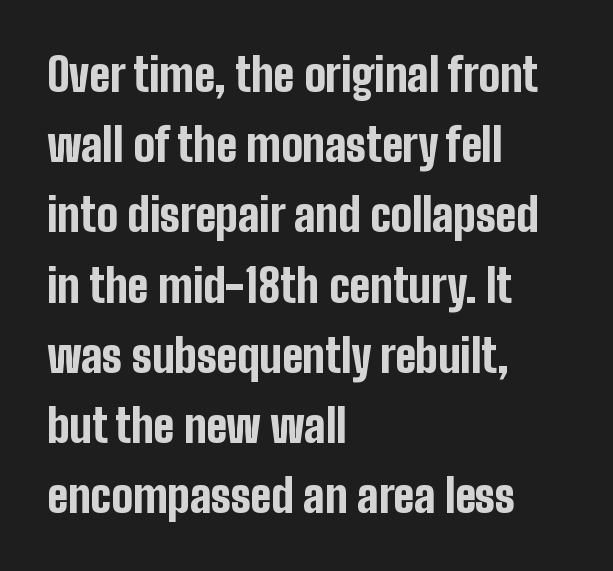
Grotesque or geometric, the face here clearly has no serifs. Line beginnings align vertically; line endings do not. Does the leading feel generous? No, just average. What stands out about the letter spacing? Nothing — it is the standard amount. The axis of the letterforms is exactly vertical. A typesetter would call this proportional, since set widths differ per character.
